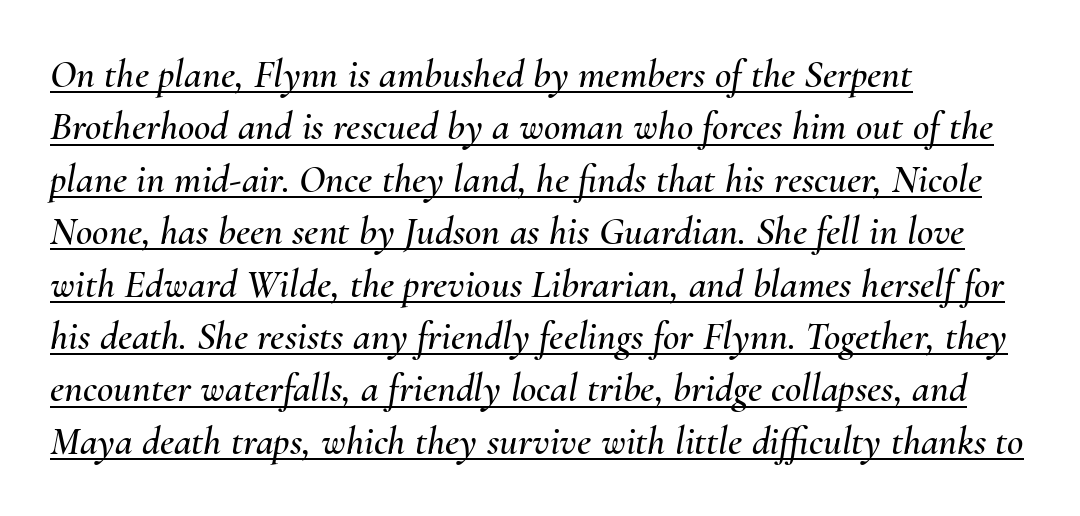
Q: Is the text italic (slanted)? A: Yes, it leans right by about 10 degrees.
Q: Is the text underlined? A: Yes.
Q: How is the paragraph aligned? A: Left-aligned.
Q: Is the spacing between letters normal or unusually wide? A: Normal.
Q: Is the spacing between lines tight, normal or loose? A: Normal.
Q: Width (condensed, normal, or wide)? A: Normal.
Q: Stroke contrast? A: Medium.
Q: x-height? A: Small.
Q: Monospaced? A: No.
